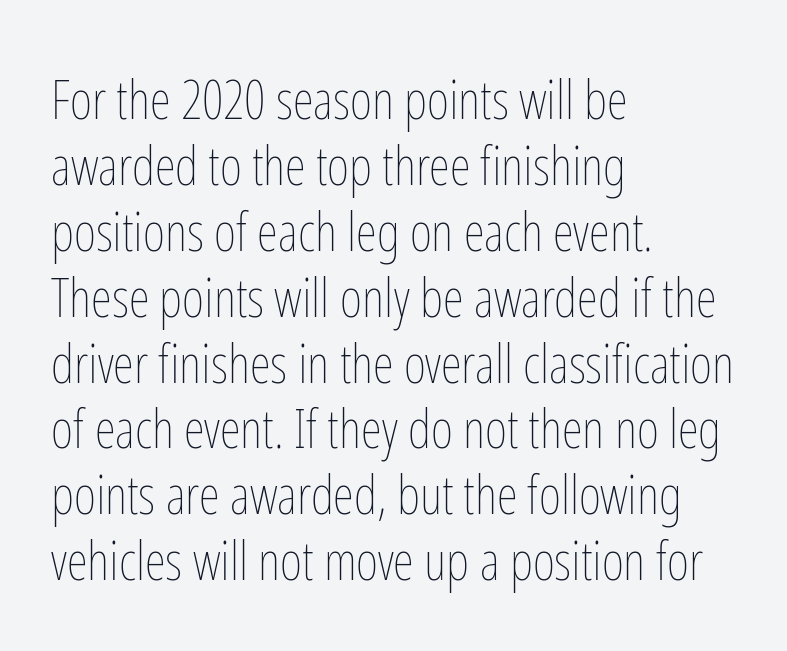
{"italic": "no", "bold": "no", "weight": "thin", "width": "condensed", "stroke_contrast": "low", "x_height": "medium", "monospaced": "no", "underline": "no", "align": "left", "line_spacing_ratio": 1.22, "letter_spacing": "normal", "letter_spacing_em": 0.0, "glyph_px": 54}
